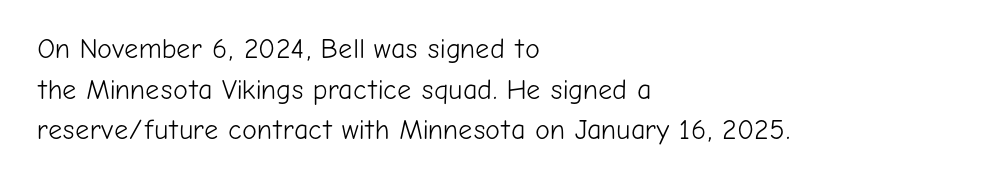
{"serif": "no", "italic": "no", "bold": "no", "weight": "light", "width": "normal", "stroke_contrast": "low", "x_height": "medium", "monospaced": "no", "underline": "no", "align": "left", "line_spacing": "normal", "line_spacing_ratio": 1.45, "letter_spacing": "normal", "letter_spacing_em": 0.0, "glyph_px": 28}
